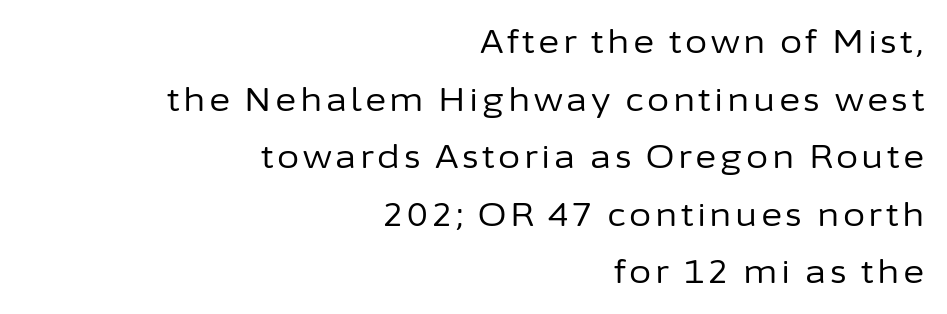
{"serif": "no", "italic": "no", "bold": "no", "weight": "regular", "width": "normal", "stroke_contrast": "low", "x_height": "medium", "monospaced": "no", "underline": "no", "align": "right", "line_spacing_ratio": 1.8, "glyph_px": 32}
